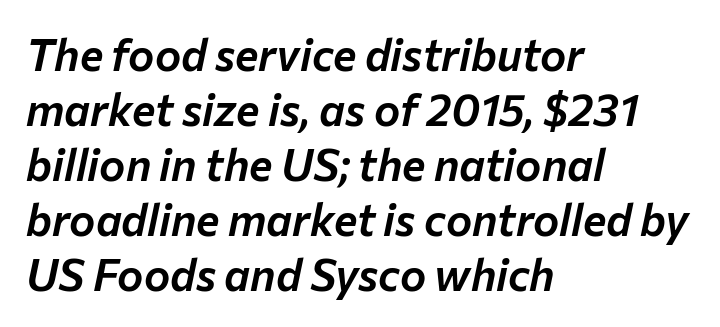
Baseline-to-baseline distance is the conventional proportion of letter height. The text block is weighted toward the left margin, trailing off unevenly rightward. The font's italic variant was chosen for this text. Descender tails drop into unmarked territory. Here the glyphs are tracked normally, forming tight word shapes.
